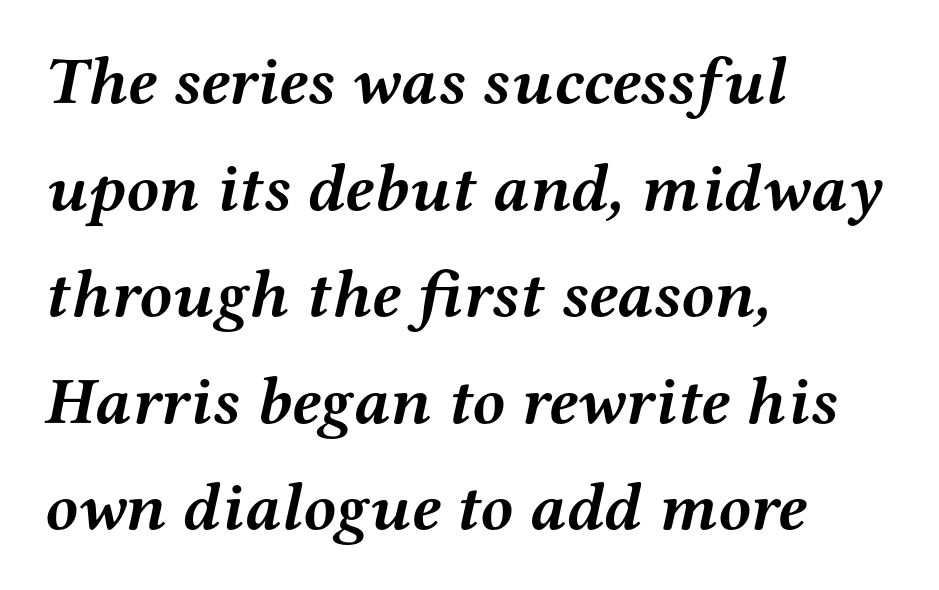
{"serif": "yes", "italic": "yes", "lean": "right", "slant_degrees": 12, "bold": "yes", "weight": "semibold", "width": "wide", "stroke_contrast": "medium", "x_height": "medium", "monospaced": "no", "underline": "no", "align": "left", "line_spacing": "normal", "line_spacing_ratio": 1.59, "letter_spacing": "normal", "letter_spacing_em": 0.0, "glyph_px": 67}
